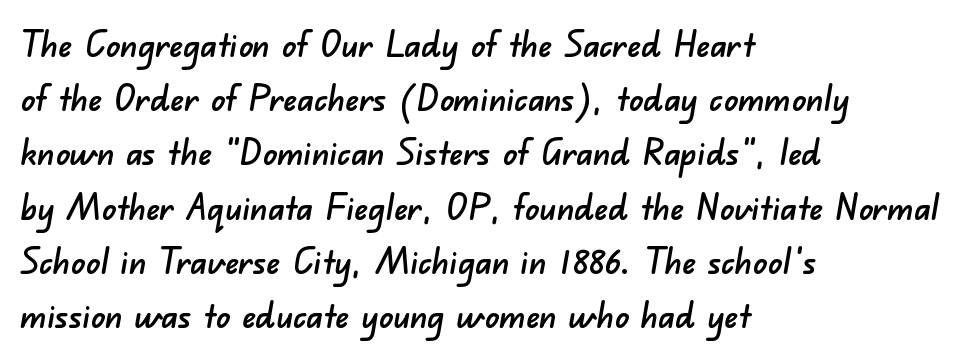
Q: Is the typeface a serif or a sans-serif typeface? A: Sans-serif.
Q: Is the text underlined? A: No.
Q: How is the paragraph aligned? A: Left-aligned.
Q: Is the spacing between letters normal or unusually wide? A: Normal.
Q: Is the spacing between lines tight, normal or loose? A: Normal.
Q: Width (condensed, normal, or wide)? A: Normal.
Q: Stroke contrast? A: Low.
Q: x-height? A: Small.
Q: Monospaced? A: No.
